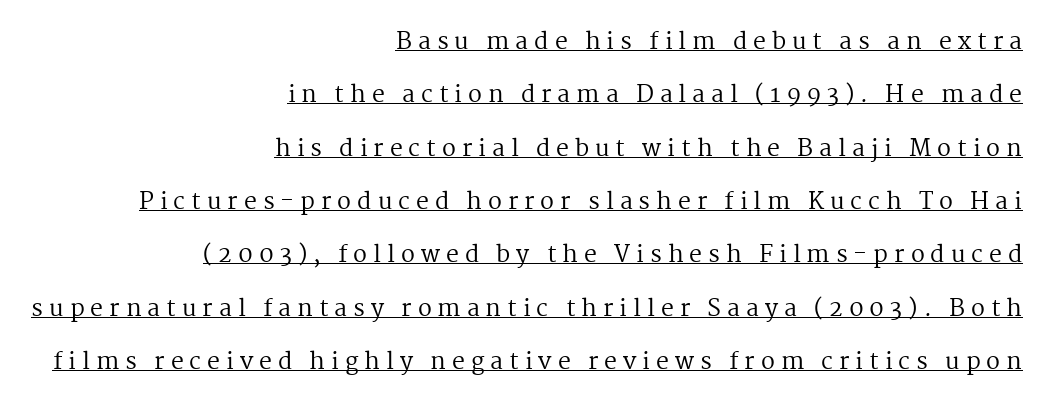
The letters are spread apart with noticeably loose tracking. Does the lettering tilt? It doesn't — this is upright. The rendering anchors every line to the right-hand side. The font is comparable to plain body text, perhaps lighter. Underlining? Definitely there. If you measured baseline to baseline, you'd find a long distance.
